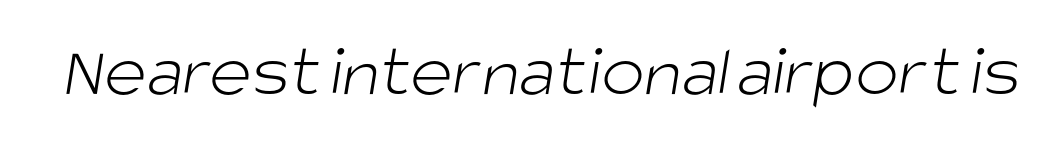
The image shows 73 px light sans-serif type; set normal letter spacing, not underlined; low stroke contrast and a large x-height.
